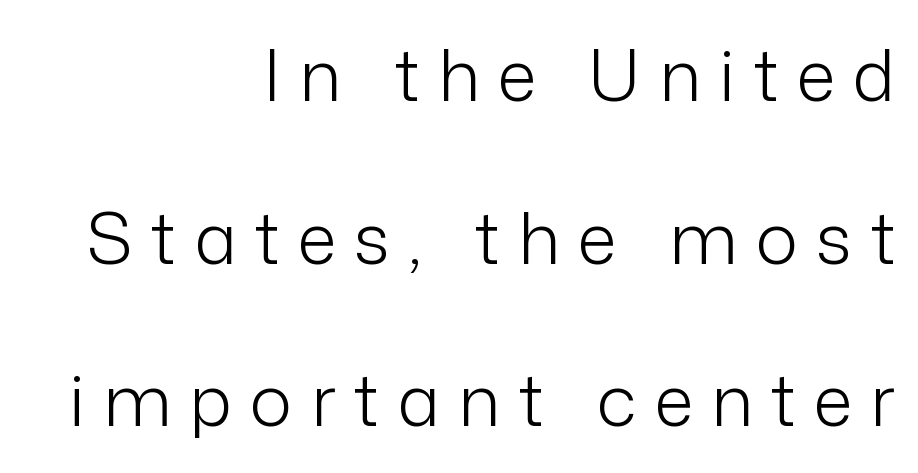
Q: Is the text bold? A: No.
Q: Is the text italic (slanted)? A: No, it is upright.
Q: Is the typeface a serif or a sans-serif typeface? A: Sans-serif.
Q: Is the text underlined? A: No.
Q: How is the paragraph aligned? A: Right-aligned.
Q: Is the spacing between letters normal or unusually wide? A: Unusually wide.
Q: Is the spacing between lines tight, normal or loose? A: Loose.
Q: Width (condensed, normal, or wide)? A: Normal.
Q: Stroke contrast? A: Low.
Q: x-height? A: Medium.
Q: Monospaced? A: No.
